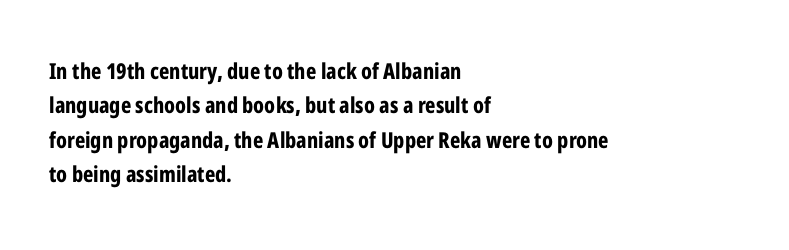
The image shows 22 px bold type, upright; set left-aligned, normal line spacing (1.56x), normal letter spacing, not underlined.
